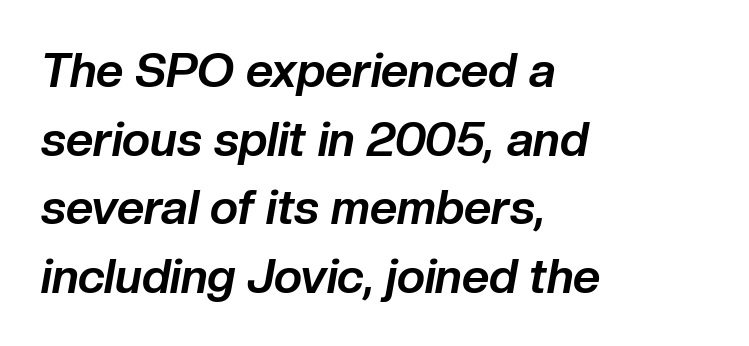
Successive baselines arrive at the customary interval. Underline: absent. The rendering applies a slant to the glyphs. The line texture is even and compact thanks to regular tracking. A student would call this left alignment; a typographer would say flush left, rag right. Here the designer chose a conventional face with non-uniform glyph widths.
